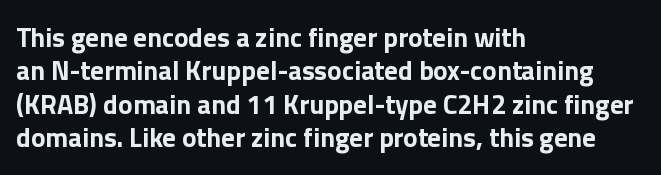
{"italic": "no", "bold": "yes", "underline": "no", "align": "left", "line_spacing_ratio": 1.24, "letter_spacing": "normal", "letter_spacing_em": 0.0, "glyph_px": 27}
